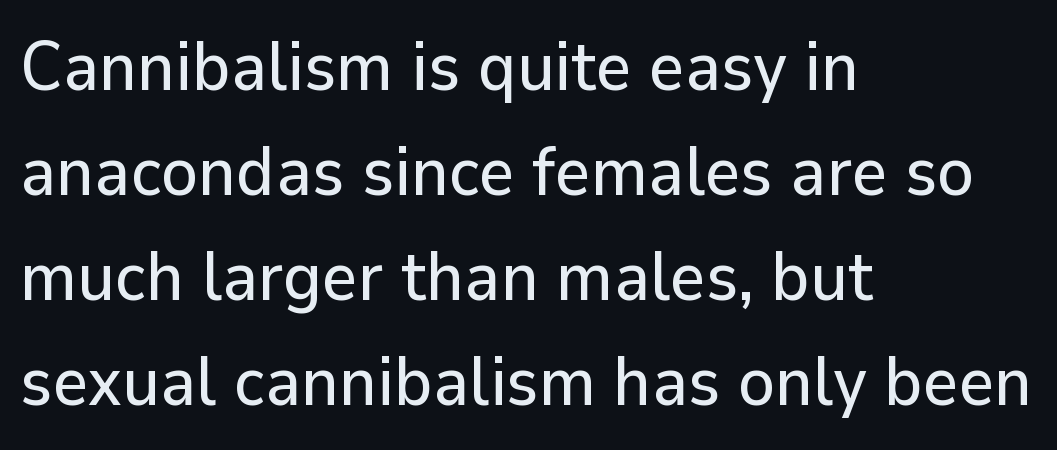
Normally led — the rows are evenly, conventionally spaced. Every row of glyphs begins at an identical x-position on the left. Is this a fixed-width face? No — the glyphs have proportional, varying widths. Check under the words: just untouched page. The glyphs in this specimen are sans serif. Students, note that the glyphs here touch the page at normal intervals.
